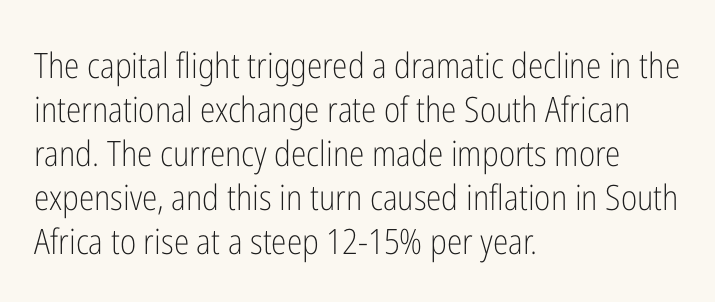
The typesetting does not lean heavy: it is not bold. Underline: absent. Baseline-to-baseline distance is the conventional proportion of letter height. Observe the ordinary spacing: letters are neighbours, not strangers. Quick note: not italic, upright. The letters advance in unequal steps, a hallmark of proportional type.
